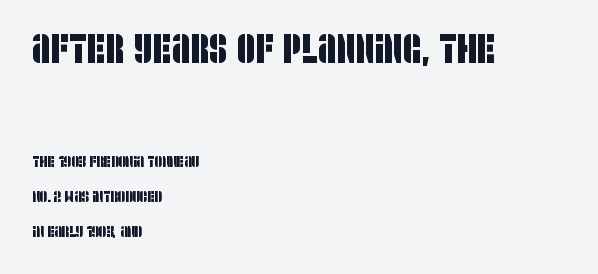
Font category for this specimen: sans-serif. Here the designer chose a conventional face with non-uniform glyph widths. Descenders are the only things crossing below the line. The paragraph shown leans on its left margin. Caption: upper text group enlarged, lower text group reduced.
